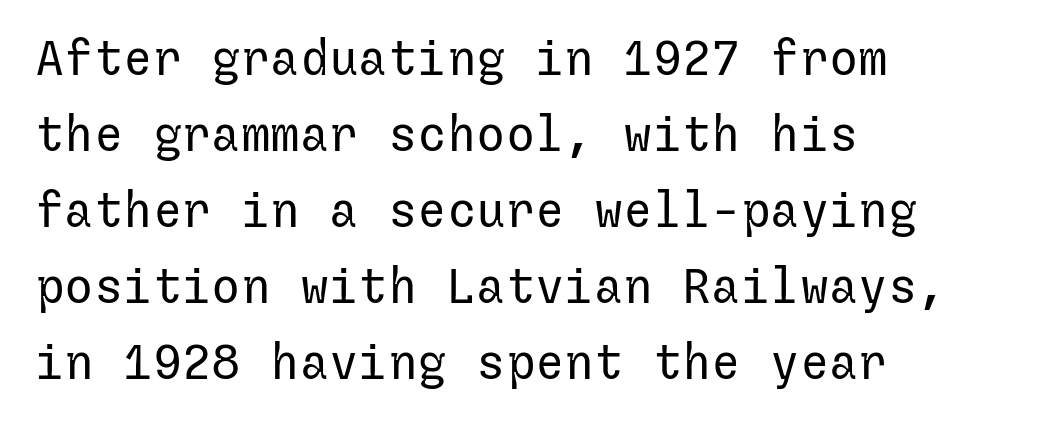
The image shows 49 px regular-weight sans-serif type, upright; set left-aligned, normal line spacing (1.55x), normal letter spacing, not underlined; low stroke contrast and a medium x-height.
